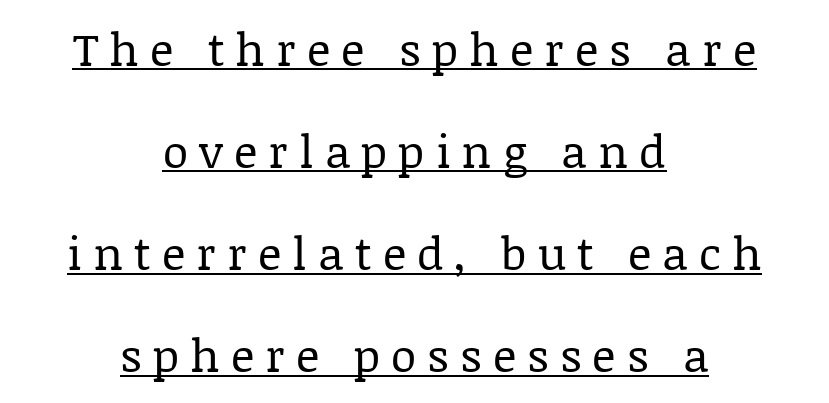
The image shows 46 px regular-weight serif type, upright; set centered, loose line spacing (2.22x), unusually wide letter spacing (+0.24 em), underlined; low stroke contrast and a large x-height.
